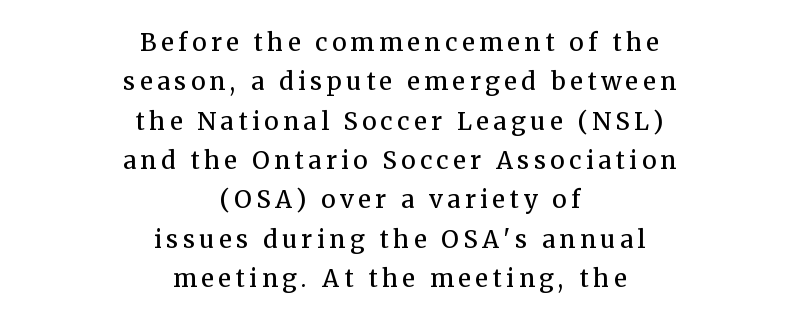
The rag falls on both sides of this text block equally. The font is running at a semibold setting, under full bold. Plain, unruled lines of type. The letters stand upright; this is a roman face. The space between consecutive lines is moderate.
